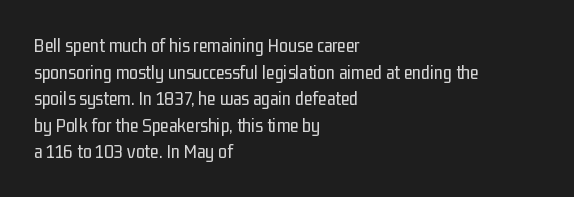
{"italic": "no", "bold": "no", "underline": "no", "align": "left", "line_spacing": "normal", "line_spacing_ratio": 1.33, "letter_spacing": "normal", "letter_spacing_em": 0.0, "glyph_px": 20}
